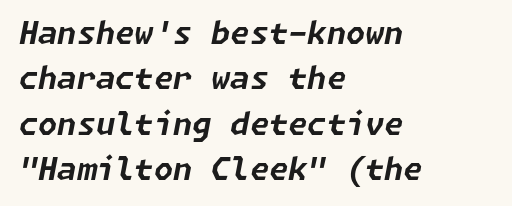
The image shows 31 px bold type, italic (leaning right); set left-aligned, normal line spacing (1.46x), normal letter spacing, not underlined; low stroke contrast and a medium x-height.
